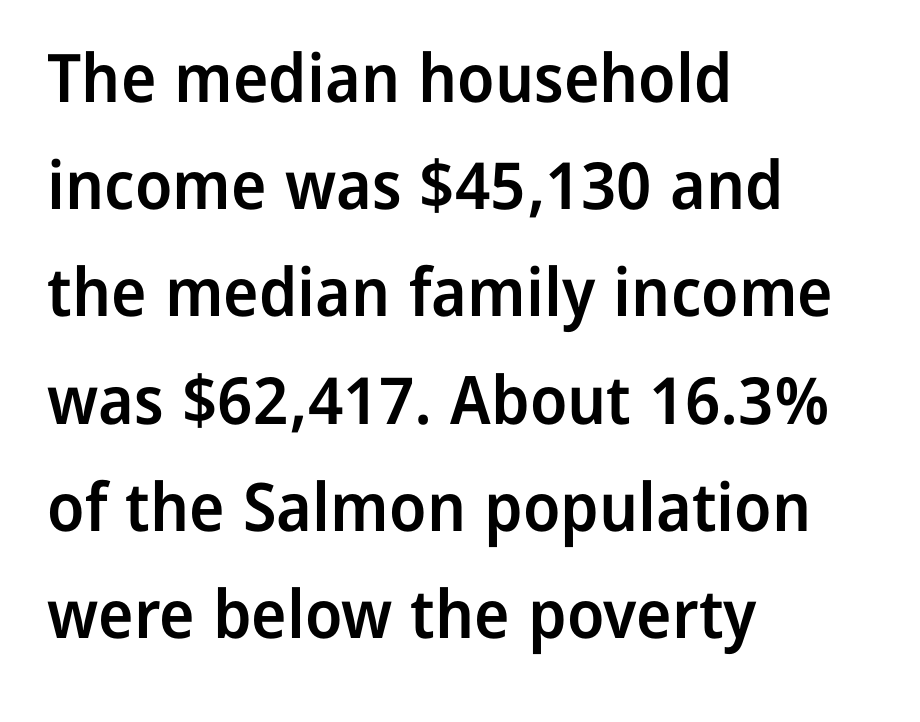
Q: Is the text bold? A: Semi-bold.
Q: Is the text italic (slanted)? A: No, it is upright.
Q: Is the typeface a serif or a sans-serif typeface? A: Sans-serif.
Q: Is the text underlined? A: No.
Q: How is the paragraph aligned? A: Left-aligned.
Q: Is the spacing between letters normal or unusually wide? A: Normal.
Q: Is the spacing between lines tight, normal or loose? A: Normal.
Q: Width (condensed, normal, or wide)? A: Normal.
Q: Stroke contrast? A: Low.
Q: x-height? A: Medium.
Q: Monospaced? A: No.
